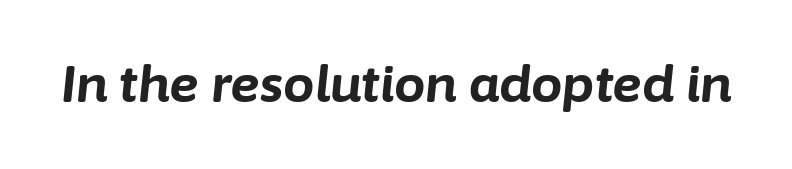
The tracking reads as untouched default to a designer's eye. The glyphs look as if they've been sheared to an angle. The space beneath each line is pristine and unruled. Summary of weight: heavy, a full bold. A typesetter would call this proportional, since set widths differ per character.
